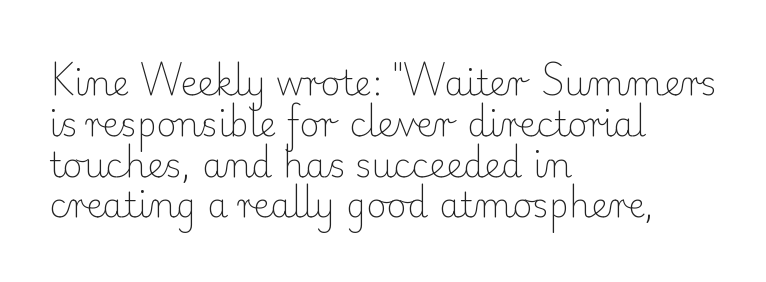
The image shows 34 px light serif type, upright; set left-aligned, line spacing 1.2x, normal letter spacing, not underlined; low stroke contrast and a small x-height.
